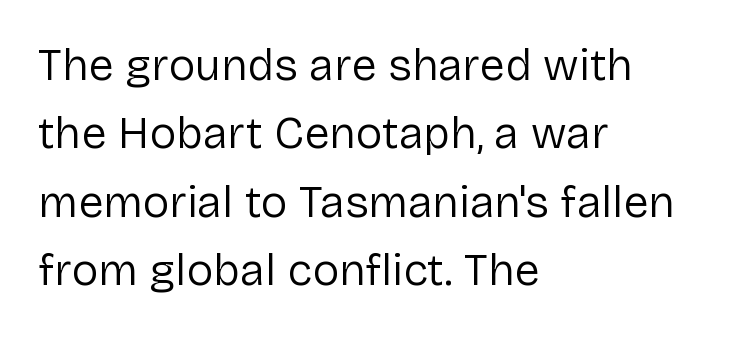
The image shows 45 px regular-weight sans-serif type, upright; set left-aligned, normal line spacing (1.52x), normal letter spacing, not underlined; low stroke contrast and a medium x-height.
